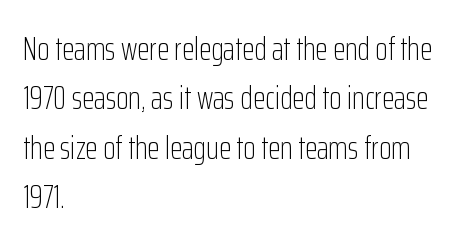
The image shows 32 px light, condensed sans-serif type, upright; set left-aligned, normal line spacing (1.54x), normal letter spacing, not underlined; low stroke contrast and a medium x-height.
